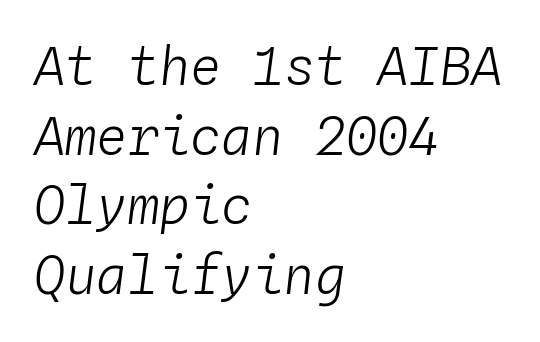
Q: Is the text bold? A: No.
Q: Is the text italic (slanted)? A: Yes, it leans right by about 4 degrees.
Q: Is the text underlined? A: No.
Q: How is the paragraph aligned? A: Left-aligned.
Q: Is the spacing between letters normal or unusually wide? A: Normal.
Q: Is the spacing between lines tight, normal or loose? A: Normal.
Q: Width (condensed, normal, or wide)? A: Normal.
Q: Stroke contrast? A: Low.
Q: x-height? A: Medium.
Q: Monospaced? A: Yes.
